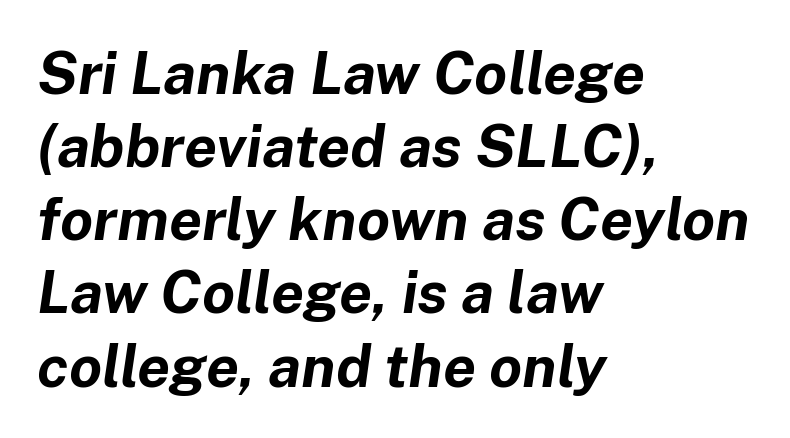
Q: Is the text bold? A: Yes.
Q: Is the text italic (slanted)? A: Yes, it leans right by about 8 degrees.
Q: Is the text underlined? A: No.
Q: How is the paragraph aligned? A: Left-aligned.
Q: Is the spacing between letters normal or unusually wide? A: Normal.
Q: Width (condensed, normal, or wide)? A: Normal.
Q: Stroke contrast? A: Low.
Q: x-height? A: Medium.
Q: Monospaced? A: No.
